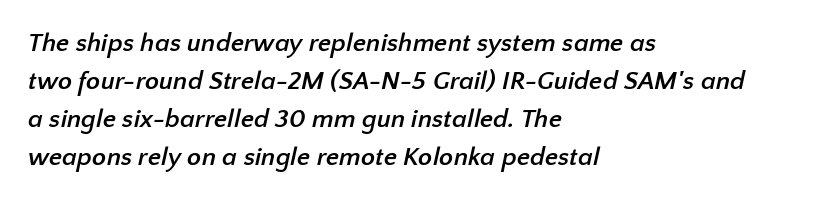
Q: Is the text bold? A: Yes.
Q: Is the text underlined? A: No.
Q: How is the paragraph aligned? A: Left-aligned.
Q: Is the spacing between letters normal or unusually wide? A: Normal.
Q: Is the spacing between lines tight, normal or loose? A: Normal.
